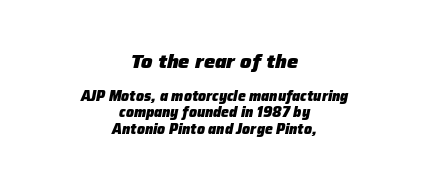
Q: Is the text bold? A: Yes.
Q: Is the text italic (slanted)? A: Yes, it leans right by about 12 degrees.
Q: Is the text underlined? A: No.
Q: How is the paragraph aligned? A: Centered.
Q: Is the spacing between letters normal or unusually wide? A: Normal.
Q: Which block of text is set in a larger size, the first (top) or the second (bottom)? A: The first (top) one.
